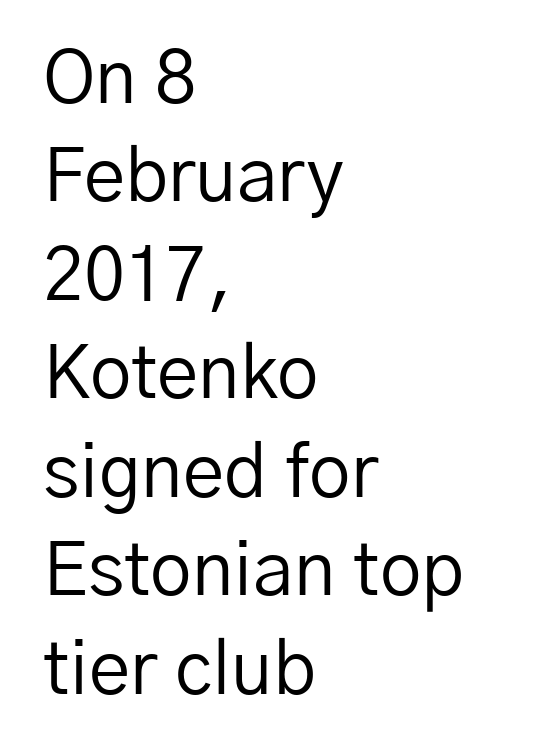
Check the space under the baseline: it is left empty. Horizontal alignment here is leftward, the default for most running prose. Tracking here is standard; glyphs follow each other at the usual distance. Is this a fixed-width face? No — the glyphs have proportional, varying widths. On a weight scale, this lands at 450 or below.
